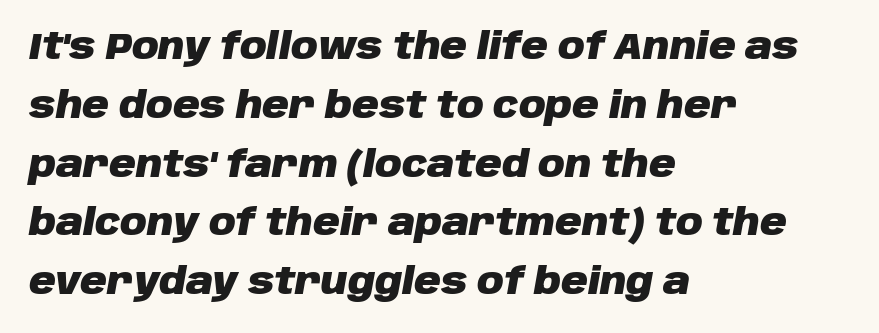
Q: Is the text bold? A: Yes.
Q: Is the text italic (slanted)? A: Yes, it leans right by about 10 degrees.
Q: Is the text underlined? A: No.
Q: How is the paragraph aligned? A: Left-aligned.
Q: Is the spacing between letters normal or unusually wide? A: Normal.
Q: Is the spacing between lines tight, normal or loose? A: Normal.
Q: Width (condensed, normal, or wide)? A: Normal.
Q: Stroke contrast? A: Low.
Q: x-height? A: Large.
Q: Monospaced? A: No.
